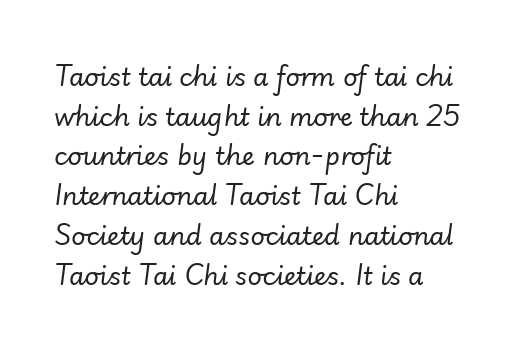
Q: Is the text bold? A: No.
Q: Is the text italic (slanted)? A: Yes, it leans right by about 7 degrees.
Q: Is the text underlined? A: No.
Q: How is the paragraph aligned? A: Left-aligned.
Q: Is the spacing between letters normal or unusually wide? A: Normal.
Q: Is the spacing between lines tight, normal or loose? A: Normal.
